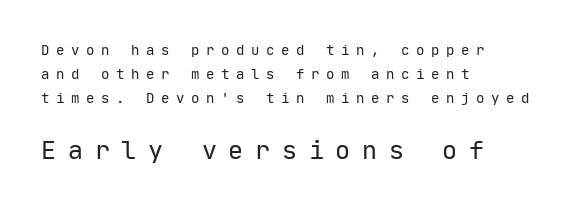
The image shows 25 px text type, upright; set left-aligned, line spacing 1.73x, unusually wide letter spacing (+0.47 em), not underlined; the second (bottom) block is 1.79x larger.
